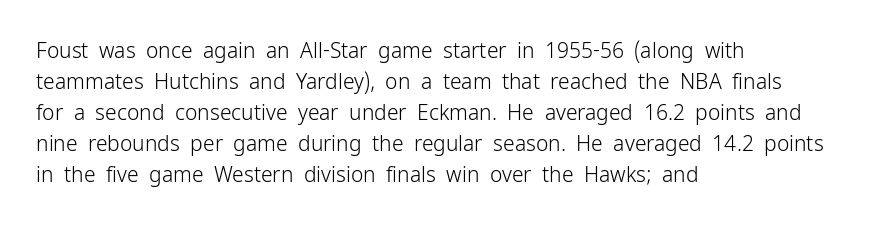
The image shows 21 px text type, upright; set left-aligned, normal line spacing (1.48x), normal letter spacing, not underlined.
